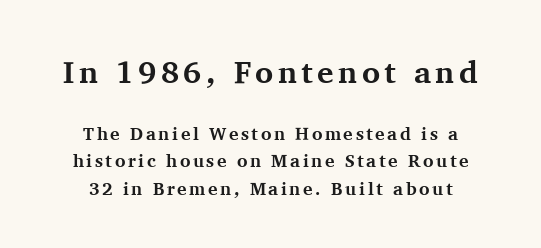
This is roman type, the default non-slanted kind. What's the leading like? Ordinary, nothing unusual. Horizontally, the lines are justified to the midpoint only. The typeface chosen for these lines features serifs. These two chunks differ in scale, with the top chunk taking the larger measure. The letters are bold, with thick, heavy strokes.
